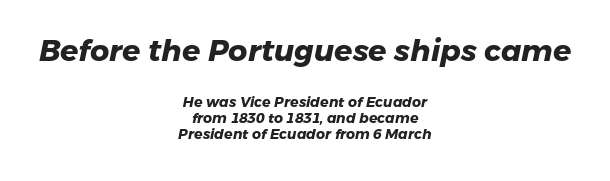
Q: Is the text bold? A: Yes.
Q: Is the typeface a serif or a sans-serif typeface? A: Sans-serif.
Q: Is the text underlined? A: No.
Q: How is the paragraph aligned? A: Centered.
Q: Is the spacing between letters normal or unusually wide? A: Normal.
Q: Is the spacing between lines tight, normal or loose? A: Tight.
Q: Which block of text is set in a larger size, the first (top) or the second (bottom)? A: The first (top) one.
Q: Width (condensed, normal, or wide)? A: Normal.
Q: Stroke contrast? A: Low.
Q: x-height? A: Medium.
Q: Monospaced? A: No.
